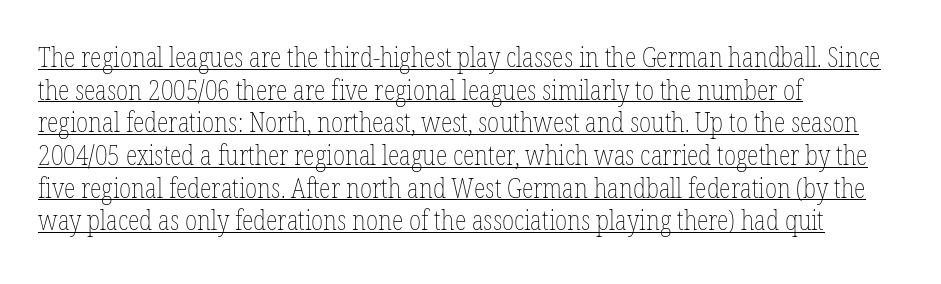
The image shows 27 px text type, upright; set left-aligned, line spacing 1.21x, normal letter spacing, underlined.
